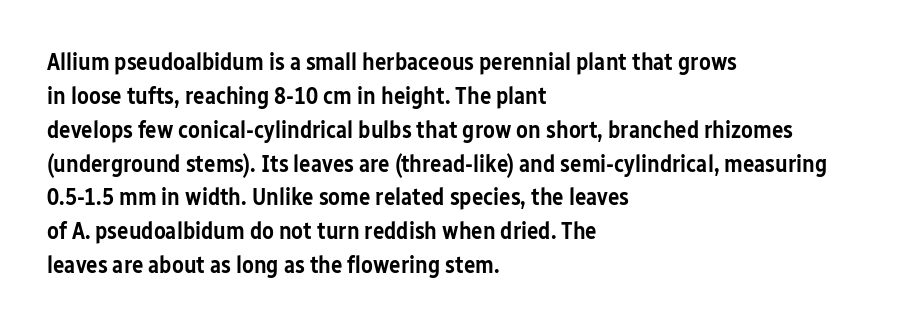
The image shows 24 px text type, upright; set left-aligned, normal line spacing (1.41x), normal letter spacing, not underlined.
